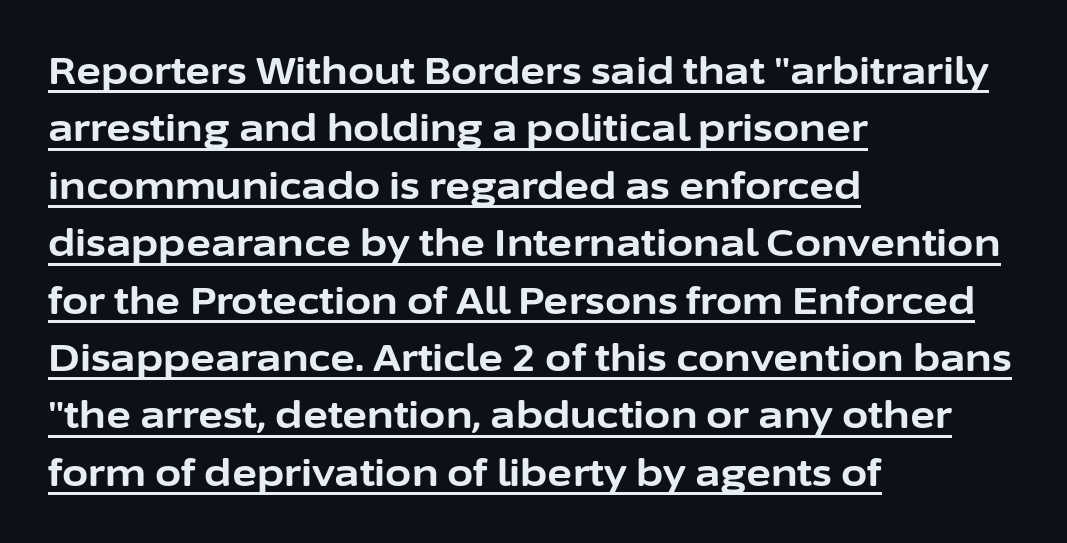
The image shows 38 px bold sans-serif type, upright; set left-aligned, normal line spacing (1.51x), normal letter spacing, underlined; low stroke contrast and a medium x-height.
